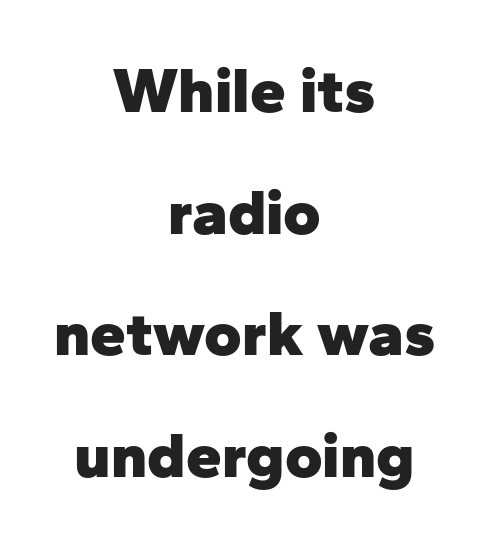
{"serif": "no", "italic": "no", "bold": "yes", "weight": "heavy", "width": "normal", "stroke_contrast": "low", "x_height": "medium", "monospaced": "no", "underline": "no", "align": "center", "line_spacing": "loose", "line_spacing_ratio": 1.9, "letter_spacing": "normal", "letter_spacing_em": 0.0, "glyph_px": 64}
